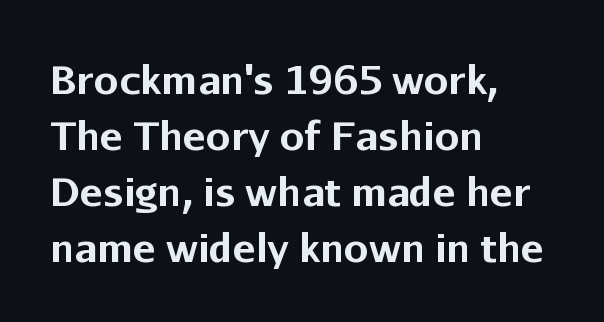
The image shows 39 px bold sans-serif type, upright; set left-aligned, normal line spacing (1.44x), normal letter spacing, not underlined; low stroke contrast and a medium x-height.
